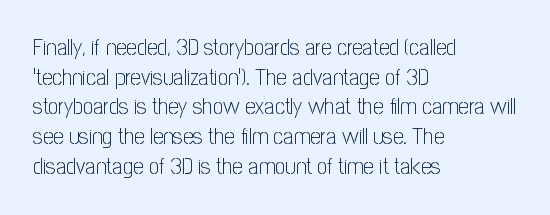
{"italic": "no", "bold": "no", "underline": "no", "align": "left", "line_spacing": "normal", "line_spacing_ratio": 1.29, "letter_spacing": "normal", "letter_spacing_em": 0.0, "glyph_px": 23}
